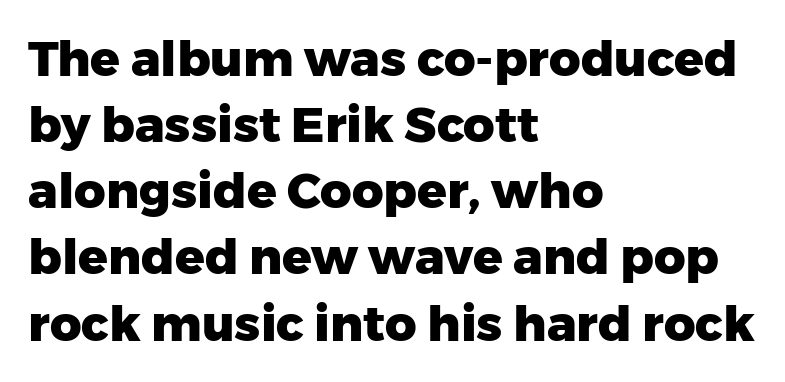
The image shows 49 px heavy sans-serif type, upright; set left-aligned, normal line spacing (1.35x), normal letter spacing, not underlined; low stroke contrast and a medium x-height.
